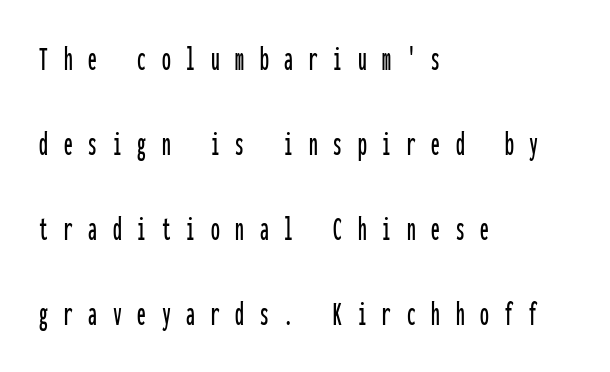
Q: Is the text italic (slanted)? A: No, it is upright.
Q: Is the typeface a serif or a sans-serif typeface? A: Sans-serif.
Q: Is the text underlined? A: No.
Q: How is the paragraph aligned? A: Left-aligned.
Q: Is the spacing between letters normal or unusually wide? A: Unusually wide.
Q: Is the spacing between lines tight, normal or loose? A: Loose.
Q: Width (condensed, normal, or wide)? A: Condensed.
Q: Stroke contrast? A: Low.
Q: x-height? A: Medium.
Q: Monospaced? A: Yes.
